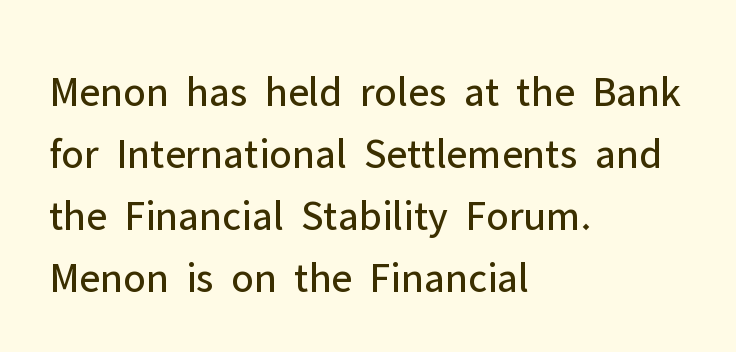
Q: Is the text bold? A: No.
Q: Is the text italic (slanted)? A: No, it is upright.
Q: Is the typeface a serif or a sans-serif typeface? A: Sans-serif.
Q: Is the text underlined? A: No.
Q: How is the paragraph aligned? A: Left-aligned.
Q: Is the spacing between letters normal or unusually wide? A: Normal.
Q: Is the spacing between lines tight, normal or loose? A: Normal.
Q: Width (condensed, normal, or wide)? A: Normal.
Q: Stroke contrast? A: Low.
Q: x-height? A: Medium.
Q: Monospaced? A: No.
